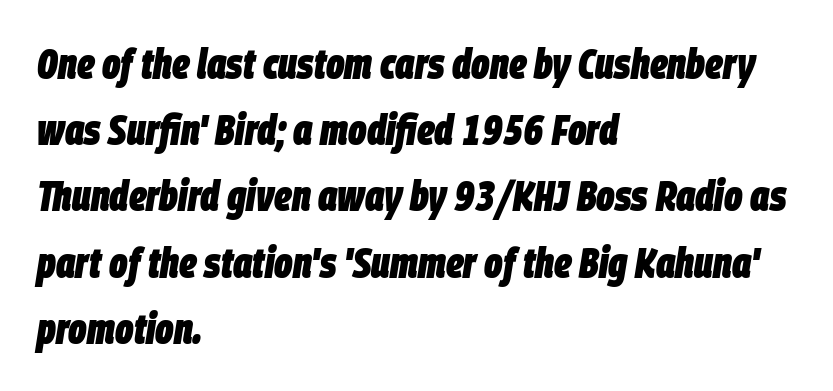
Compared with a centered layout, this one pins lines to the left instead. A typesetter would call this zero additional tracking. How heavy is the stroke? Heavy — this is a bold. The specimen reads as italic at a glance.
